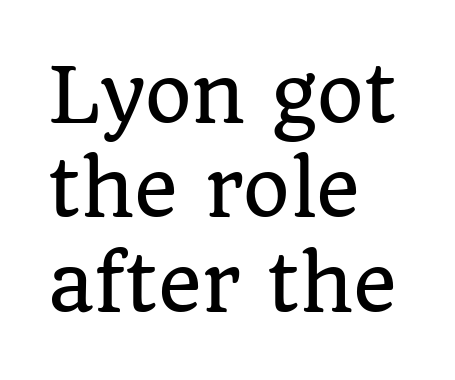
Q: Is the text italic (slanted)? A: No, it is upright.
Q: Is the typeface a serif or a sans-serif typeface? A: Serif.
Q: Is the text underlined? A: No.
Q: How is the paragraph aligned? A: Left-aligned.
Q: Is the spacing between letters normal or unusually wide? A: Normal.
Q: Is the spacing between lines tight, normal or loose? A: Normal.
Q: Width (condensed, normal, or wide)? A: Normal.
Q: Stroke contrast? A: Low.
Q: x-height? A: Large.
Q: Monospaced? A: No.
